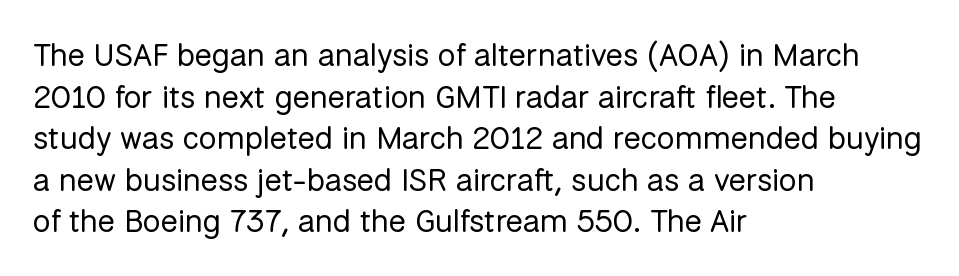
The image shows 32 px regular-weight sans-serif type, upright; set left-aligned, normal line spacing (1.3x), normal letter spacing, not underlined; low stroke contrast and a medium x-height.
